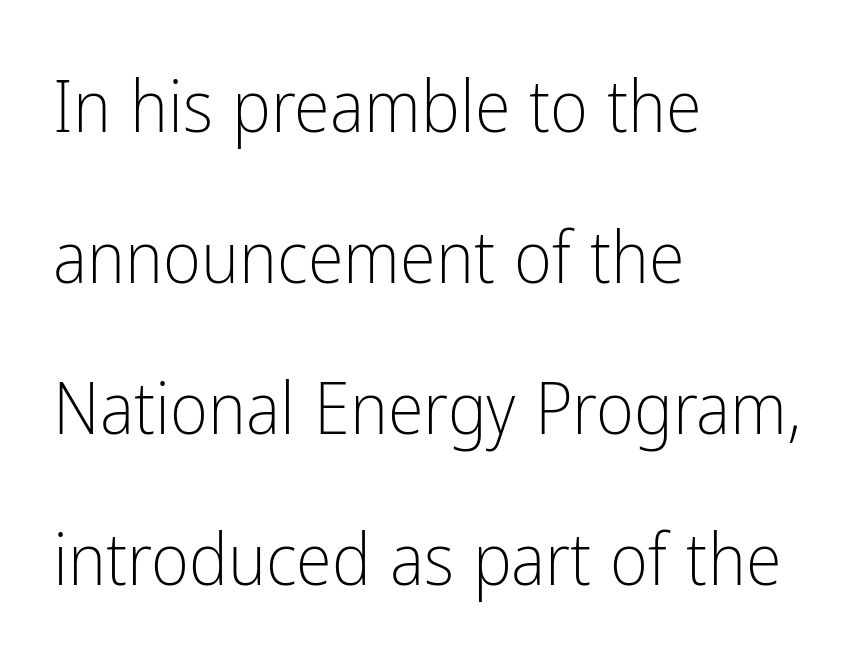
Q: Is the text bold? A: No.
Q: Is the text italic (slanted)? A: No, it is upright.
Q: Is the typeface a serif or a sans-serif typeface? A: Sans-serif.
Q: Is the text underlined? A: No.
Q: How is the paragraph aligned? A: Left-aligned.
Q: Is the spacing between letters normal or unusually wide? A: Normal.
Q: Is the spacing between lines tight, normal or loose? A: Loose.
Q: Width (condensed, normal, or wide)? A: Condensed.
Q: Stroke contrast? A: Low.
Q: x-height? A: Medium.
Q: Monospaced? A: No.
